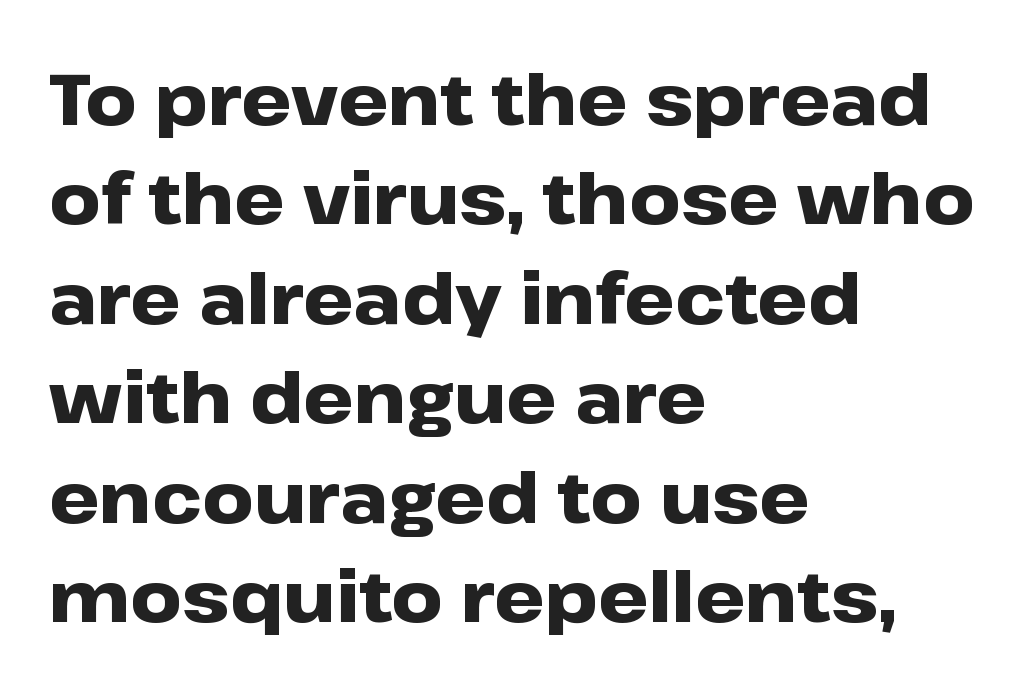
The image shows 71 px heavy, wide sans-serif type, upright; set left-aligned, normal line spacing (1.4x), normal letter spacing, not underlined; low stroke contrast and a medium x-height.
